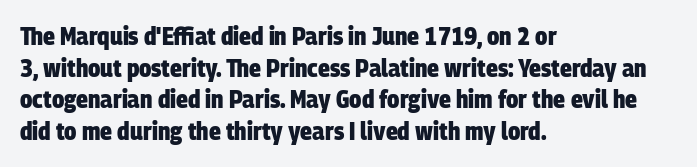
The image shows 25 px bold type; set left-aligned, normal line spacing (1.27x), normal letter spacing, not underlined.
